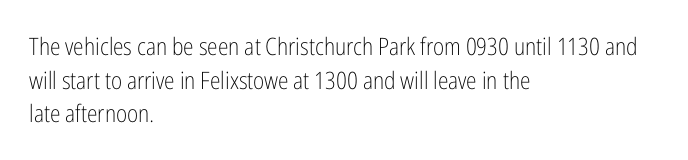
Does the copy run flush right? No — it runs flush left. Does extra space separate the letters? No, they use regular spacing. The letters look calm and open, with moderate or lighter stems. Beneath every word, the page is bare. Normally led — the rows are evenly, conventionally spaced.
